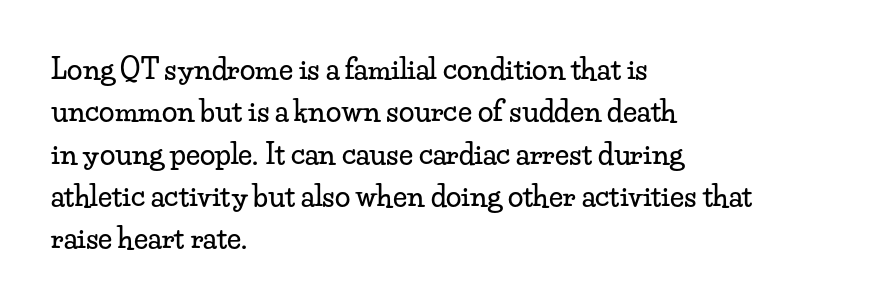
Q: Is the text italic (slanted)? A: No, it is upright.
Q: Is the typeface a serif or a sans-serif typeface? A: Serif.
Q: Is the text underlined? A: No.
Q: How is the paragraph aligned? A: Left-aligned.
Q: Is the spacing between letters normal or unusually wide? A: Normal.
Q: Is the spacing between lines tight, normal or loose? A: Normal.
Q: Width (condensed, normal, or wide)? A: Wide.
Q: Stroke contrast? A: Low.
Q: x-height? A: Small.
Q: Monospaced? A: No.
